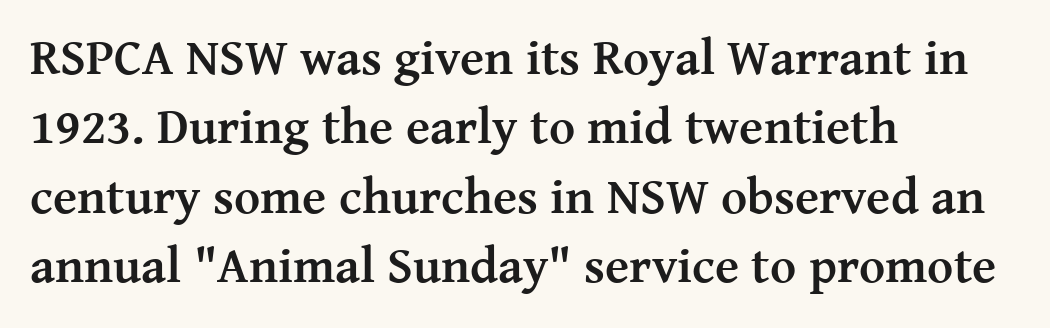
Q: Is the text bold? A: Yes.
Q: Is the text italic (slanted)? A: No, it is upright.
Q: Is the typeface a serif or a sans-serif typeface? A: Serif.
Q: Is the text underlined? A: No.
Q: How is the paragraph aligned? A: Left-aligned.
Q: Is the spacing between letters normal or unusually wide? A: Normal.
Q: Is the spacing between lines tight, normal or loose? A: Normal.
Q: Width (condensed, normal, or wide)? A: Normal.
Q: Stroke contrast? A: Medium.
Q: x-height? A: Medium.
Q: Monospaced? A: No.
